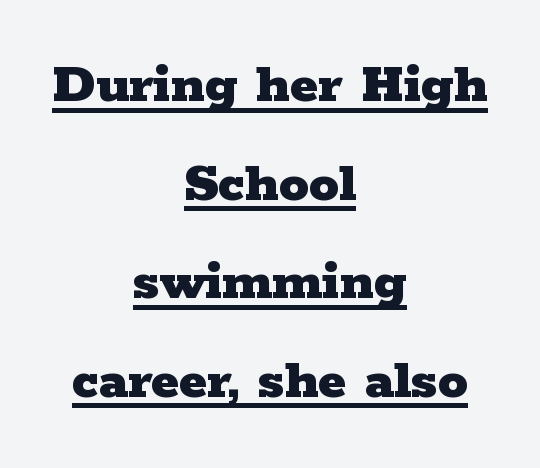
The image shows 59 px heavy, wide serif type, upright; set centered, normal line spacing (1.67x), normal letter spacing, underlined; low stroke contrast and a medium x-height.
